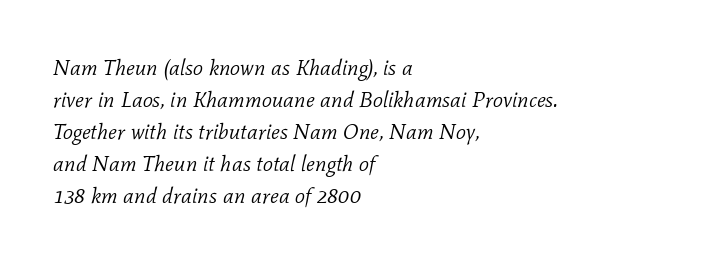
If you drew a ruler down the left edge, every line would touch it. Stems here are at most as thick as an everyday book face. In terms of leading, this rendering sits right in the middle. The passage shown leans; its letterforms are oblique.
